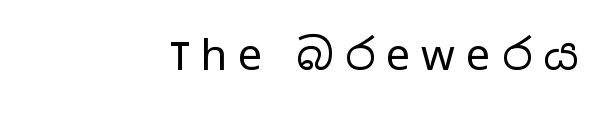
{"serif": "no", "italic": "no", "bold": "no", "weight": "regular", "width": "wide", "stroke_contrast": "low", "x_height": "medium", "monospaced": "no", "underline": "no", "align": "right", "letter_spacing": "wide", "letter_spacing_em": 0.26, "glyph_px": 43}
